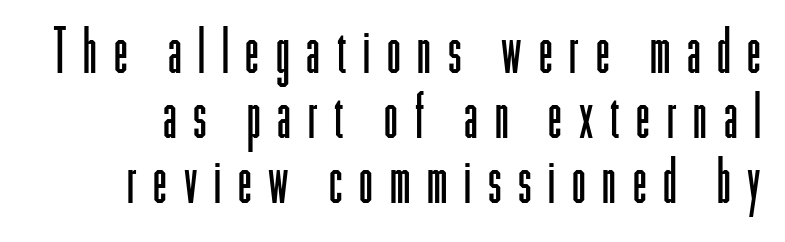
Q: Is the text bold? A: No.
Q: Is the text italic (slanted)? A: No, it is upright.
Q: Is the typeface a serif or a sans-serif typeface? A: Sans-serif.
Q: Is the text underlined? A: No.
Q: Is the spacing between letters normal or unusually wide? A: Unusually wide.
Q: Is the spacing between lines tight, normal or loose? A: Tight.
Q: Width (condensed, normal, or wide)? A: Condensed.
Q: Stroke contrast? A: Low.
Q: x-height? A: Medium.
Q: Monospaced? A: No.
